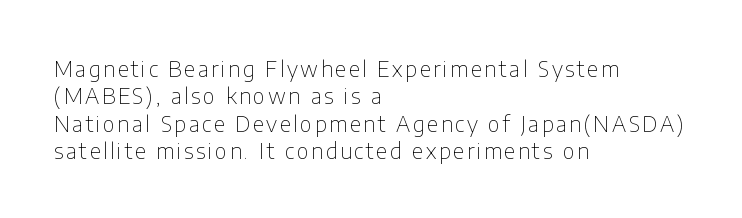
The image shows 22 px text type, upright; set left-aligned, line spacing 1.24x, not underlined.
